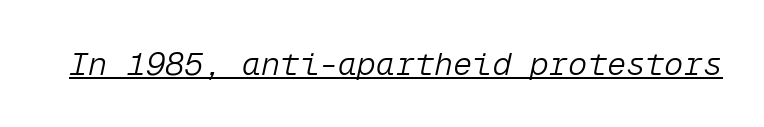
The image shows 32 px light type, italic (leaning right), monospaced; set normal letter spacing, underlined; low stroke contrast and a medium x-height.
